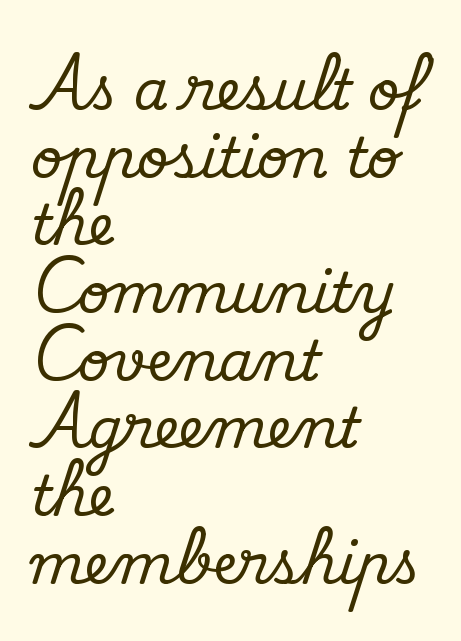
The image shows 55 px serif type; set left-aligned, line spacing 1.23x, normal letter spacing, not underlined; medium stroke contrast and a small x-height.
